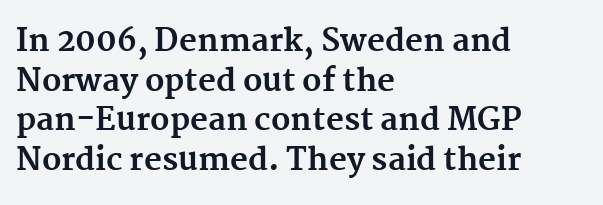
Does extra space separate the letters? No, they use regular spacing. This is the regular roman posture of the typeface. How heavy is the stroke? Heavy — this is a bold. The rendering uses natural spacing where letterforms have individual widths. What kind of face is this? One with serifs.
